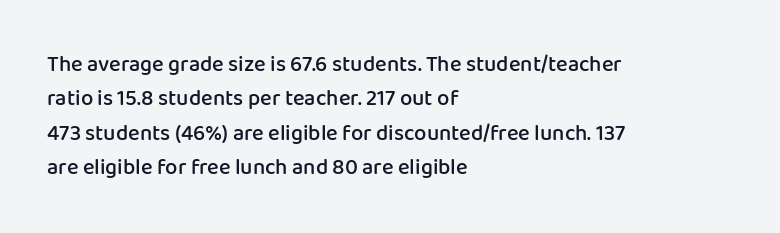
Q: Is the text bold? A: Semi-bold.
Q: Is the text italic (slanted)? A: No, it is upright.
Q: Is the text underlined? A: No.
Q: How is the paragraph aligned? A: Left-aligned.
Q: Is the spacing between letters normal or unusually wide? A: Normal.
Q: Is the spacing between lines tight, normal or loose? A: Normal.
